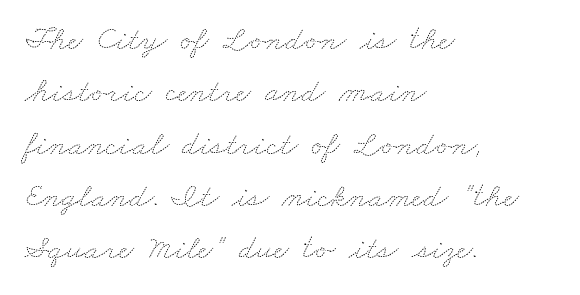
On a weight scale, this lands at 450 or below. The rendering keeps characters at their native spacing. The glyphs are unaccompanied by any horizontal stroke below them. Leading matches the norm, producing a regular column.
